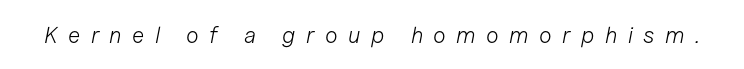
Q: Is the text bold? A: No.
Q: Is the text italic (slanted)? A: Yes, it leans right by about 11 degrees.
Q: Is the text underlined? A: No.
Q: Is the spacing between letters normal or unusually wide? A: Unusually wide.
